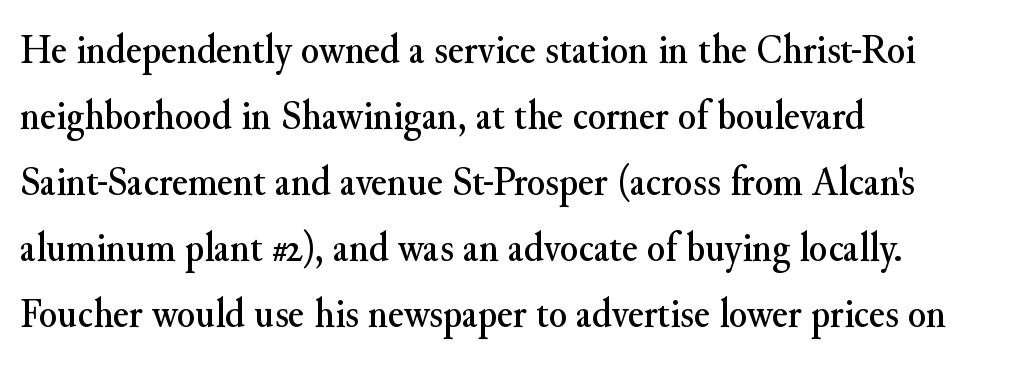
{"serif": "yes", "italic": "no", "width": "normal", "stroke_contrast": "medium", "x_height": "small", "monospaced": "no", "underline": "no", "align": "left", "line_spacing": "normal", "line_spacing_ratio": 1.57, "letter_spacing": "normal", "letter_spacing_em": 0.0, "glyph_px": 42}
